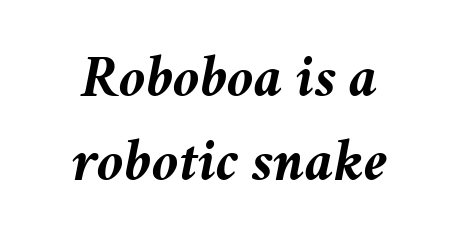
The image shows 59 px semibold type, italic (leaning right); set normal line spacing (1.43x), normal letter spacing, not underlined; medium stroke contrast and a medium x-height.
